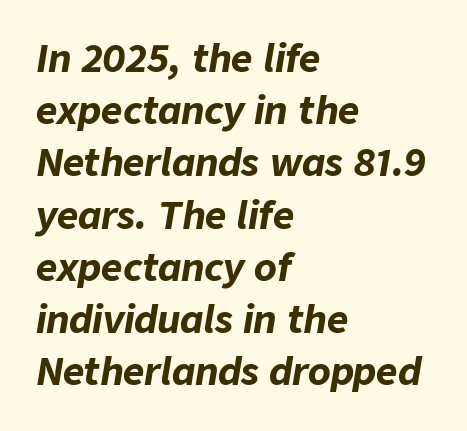
Q: Is the text bold? A: Yes.
Q: Is the text italic (slanted)? A: Yes, it leans right by about 9 degrees.
Q: Is the text underlined? A: No.
Q: How is the paragraph aligned? A: Left-aligned.
Q: Is the spacing between letters normal or unusually wide? A: Normal.
Q: Is the spacing between lines tight, normal or loose? A: Normal.
Q: Width (condensed, normal, or wide)? A: Normal.
Q: Stroke contrast? A: Low.
Q: x-height? A: Medium.
Q: Monospaced? A: No.
